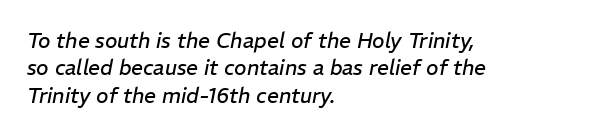
{"italic": "yes", "lean": "right", "slant_degrees": 11, "bold": "no", "underline": "no", "align": "left", "line_spacing": "normal", "line_spacing_ratio": 1.3, "letter_spacing": "normal", "letter_spacing_em": 0.0, "glyph_px": 21}
